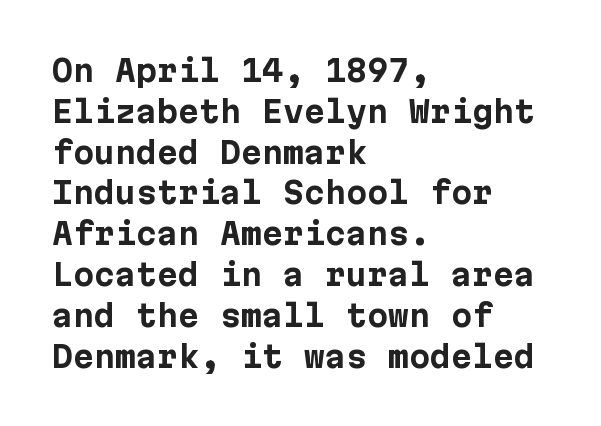
{"serif": "no", "italic": "no", "bold": "yes", "weight": "bold", "width": "normal", "stroke_contrast": "low", "x_height": "medium", "underline": "no", "align": "left", "line_spacing": "normal", "line_spacing_ratio": 1.36, "letter_spacing": "normal", "letter_spacing_em": 0.0, "glyph_px": 30}
